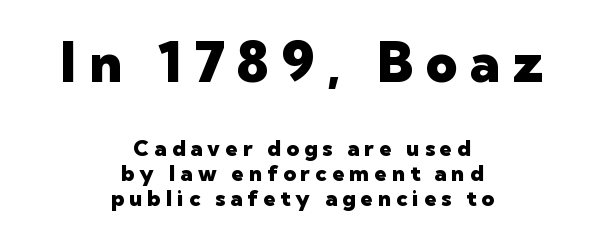
The image shows 55 px heavy sans-serif type, upright; set centered, tight line spacing (1.14x), unusually wide letter spacing (+0.23 em), not underlined; the first (top) block is 2.5x larger; low stroke contrast and a medium x-height.
